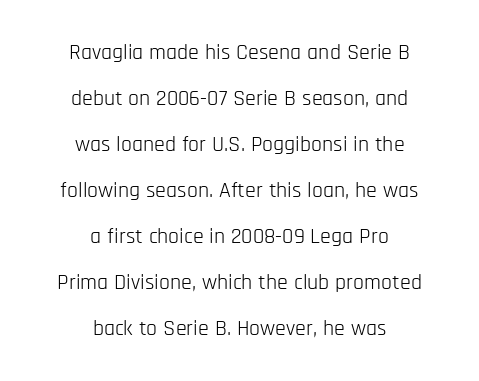
{"italic": "no", "bold": "no", "underline": "no", "align": "center", "line_spacing": "loose", "line_spacing_ratio": 2.09, "letter_spacing": "normal", "letter_spacing_em": 0.0, "glyph_px": 22}
